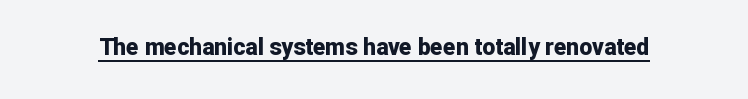
Q: Is the text bold? A: Yes.
Q: Is the text italic (slanted)? A: No, it is upright.
Q: Is the text underlined? A: Yes.
Q: Is the spacing between letters normal or unusually wide? A: Normal.
